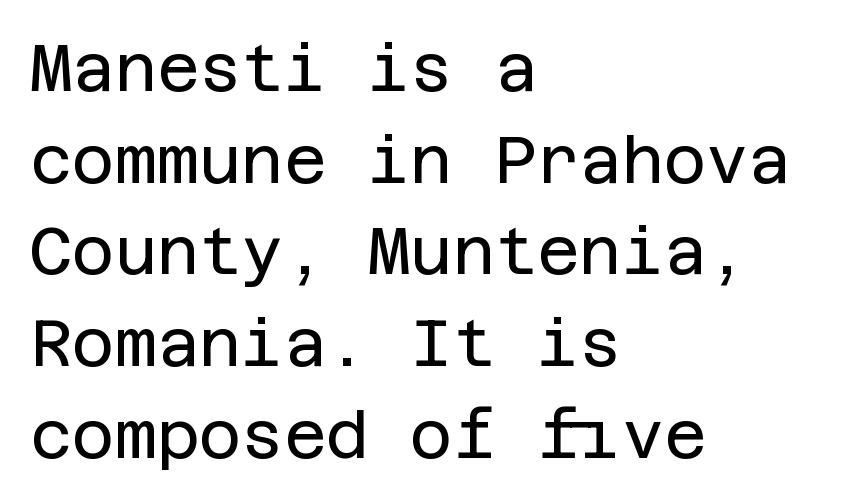
The image shows 65 px regular-weight sans-serif type, upright; set left-aligned, normal line spacing (1.41x), normal letter spacing, not underlined; low stroke contrast and a large x-height.
